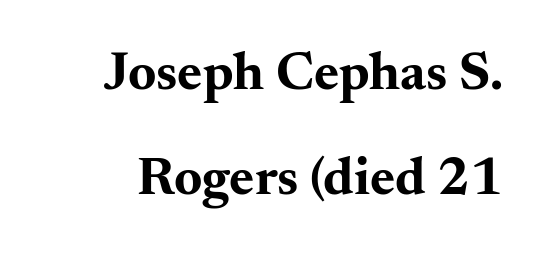
Every character sits straight up, as roman type does. Do the characters align in a grid? No, the font is proportional. This rendering leaves character spacing at its baseline value. Quick note: interline space is abundant. Emphasis by weight is at full strength: bold.
